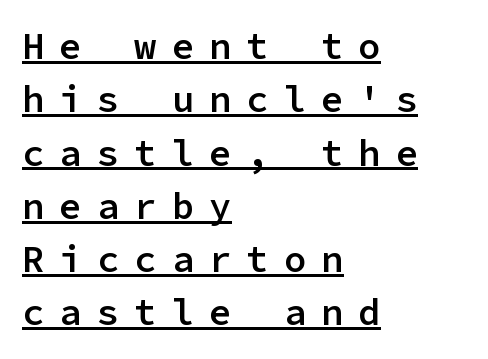
Q: Is the text bold? A: Semi-bold.
Q: Is the text italic (slanted)? A: No, it is upright.
Q: Is the typeface a serif or a sans-serif typeface? A: Sans-serif.
Q: Is the text underlined? A: Yes.
Q: How is the paragraph aligned? A: Left-aligned.
Q: Is the spacing between letters normal or unusually wide? A: Unusually wide.
Q: Is the spacing between lines tight, normal or loose? A: Normal.
Q: Width (condensed, normal, or wide)? A: Normal.
Q: Stroke contrast? A: Low.
Q: x-height? A: Medium.
Q: Monospaced? A: Yes.
